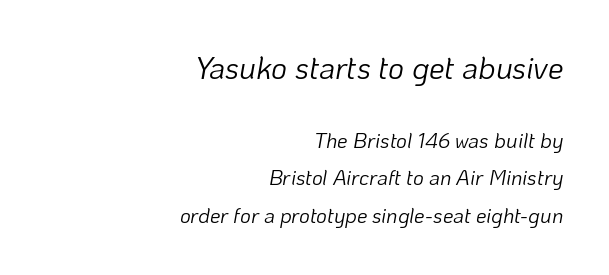
The image shows 31 px light type, italic (leaning right); set right-aligned, line spacing 1.78x, normal letter spacing, not underlined; the first (top) block is 1.48x larger; low stroke contrast and a medium x-height.
